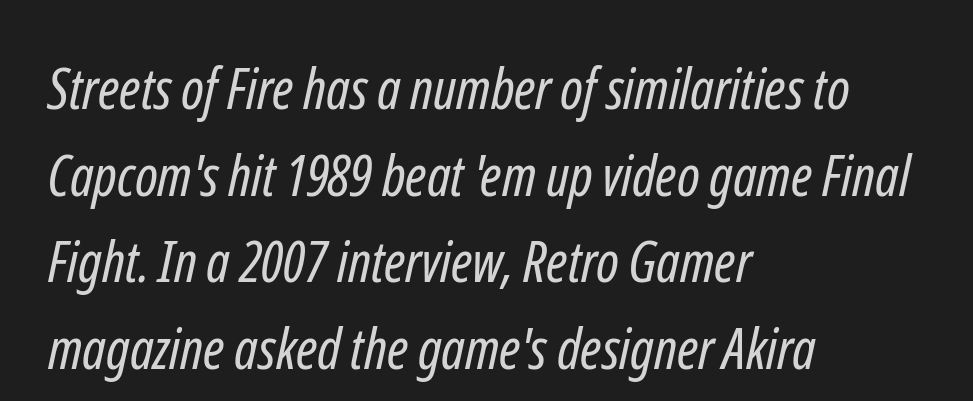
Q: Is the text bold? A: No.
Q: Is the typeface a serif or a sans-serif typeface? A: Sans-serif.
Q: Is the text underlined? A: No.
Q: How is the paragraph aligned? A: Left-aligned.
Q: Is the spacing between letters normal or unusually wide? A: Normal.
Q: Is the spacing between lines tight, normal or loose? A: Normal.
Q: Width (condensed, normal, or wide)? A: Condensed.
Q: Stroke contrast? A: Low.
Q: x-height? A: Medium.
Q: Monospaced? A: No.
